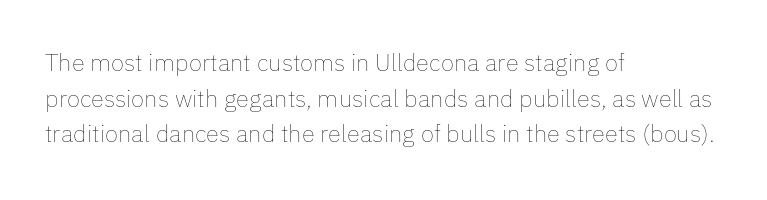
The image shows 24 px text type, upright; set left-aligned, normal line spacing (1.48x), normal letter spacing, not underlined.
